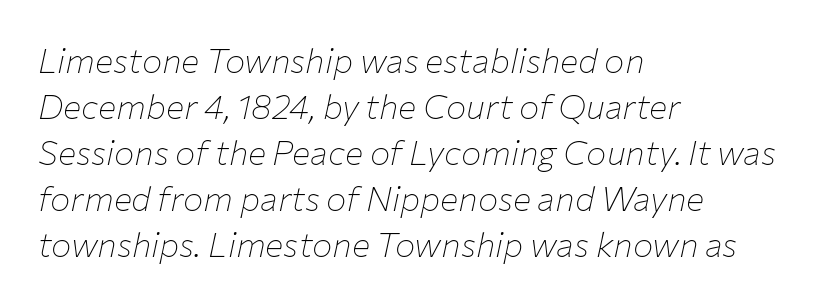
{"italic": "yes", "lean": "right", "slant_degrees": 12, "bold": "no", "weight": "thin", "width": "normal", "stroke_contrast": "low", "x_height": "medium", "monospaced": "no", "underline": "no", "align": "left", "line_spacing": "normal", "line_spacing_ratio": 1.35, "letter_spacing": "normal", "letter_spacing_em": 0.0, "glyph_px": 34}
